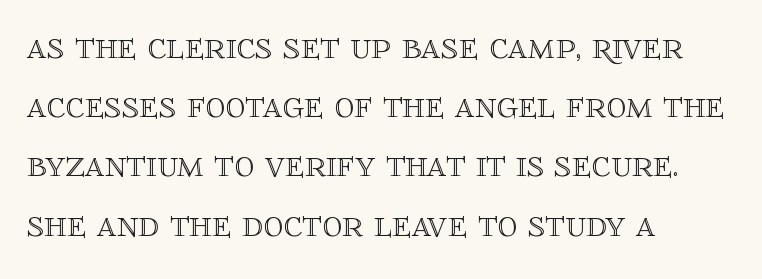
Q: Is the text italic (slanted)? A: No, it is upright.
Q: Is the text underlined? A: No.
Q: How is the paragraph aligned? A: Left-aligned.
Q: Is the spacing between letters normal or unusually wide? A: Normal.
Q: Is the spacing between lines tight, normal or loose? A: Normal.
Q: Width (condensed, normal, or wide)? A: Normal.
Q: x-height? A: Large.
Q: Monospaced? A: No.
